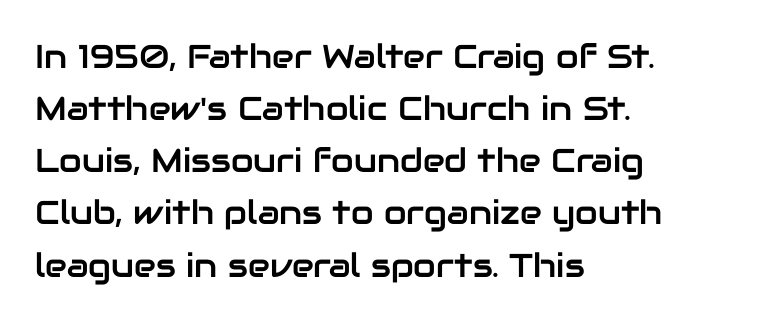
{"serif": "no", "italic": "no", "width": "normal", "stroke_contrast": "low", "x_height": "medium", "monospaced": "no", "underline": "no", "align": "left", "line_spacing": "normal", "line_spacing_ratio": 1.58, "letter_spacing": "normal", "letter_spacing_em": 0.0, "glyph_px": 33}
